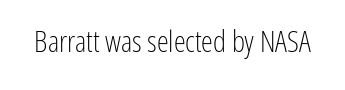
The image shows 30 px light, condensed sans-serif type, upright; set normal letter spacing, not underlined; low stroke contrast and a medium x-height.
